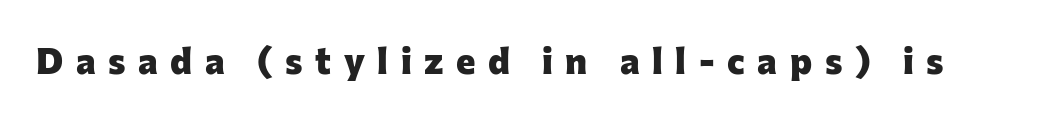
Q: Is the text bold? A: Yes.
Q: Is the text italic (slanted)? A: No, it is upright.
Q: Is the typeface a serif or a sans-serif typeface? A: Sans-serif.
Q: Is the text underlined? A: No.
Q: Is the spacing between letters normal or unusually wide? A: Unusually wide.
Q: Width (condensed, normal, or wide)? A: Normal.
Q: Stroke contrast? A: Low.
Q: x-height? A: Medium.
Q: Monospaced? A: No.
